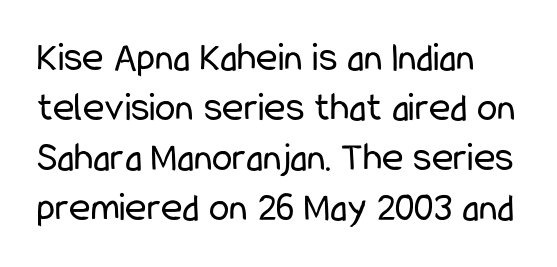
Q: Is the text bold? A: No.
Q: Is the text italic (slanted)? A: No, it is upright.
Q: Is the typeface a serif or a sans-serif typeface? A: Sans-serif.
Q: Is the text underlined? A: No.
Q: Is the spacing between letters normal or unusually wide? A: Normal.
Q: Width (condensed, normal, or wide)? A: Condensed.
Q: Stroke contrast? A: Low.
Q: x-height? A: Medium.
Q: Monospaced? A: No.
